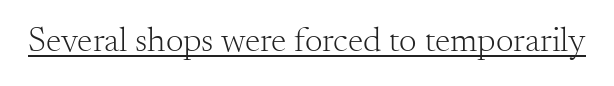
The image shows 35 px light serif type, upright; set normal letter spacing, underlined; medium stroke contrast and a small x-height.
